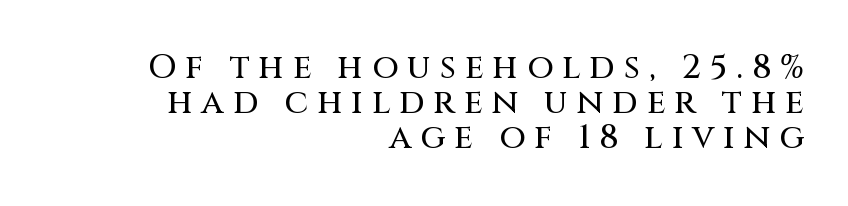
The image shows 34 px sans-serif type, upright; set right-aligned, tight line spacing (1.03x), unusually wide letter spacing (+0.26 em), not underlined; medium stroke contrast and a large x-height.
